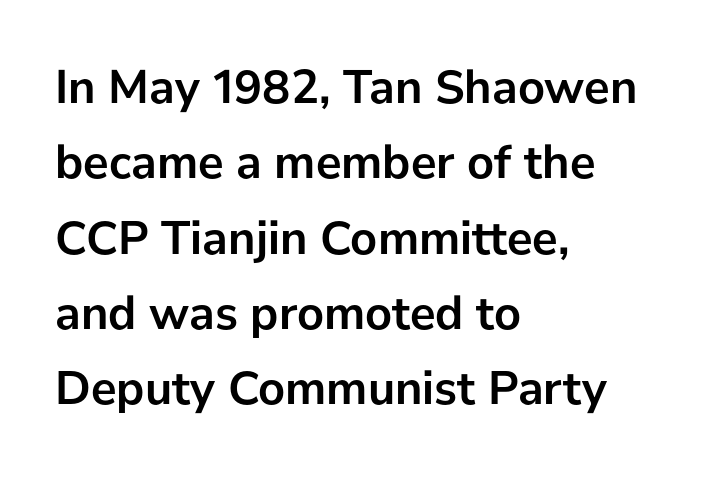
The image shows 48 px semibold sans-serif type, upright; set left-aligned, normal line spacing (1.57x), normal letter spacing, not underlined; low stroke contrast and a medium x-height.
